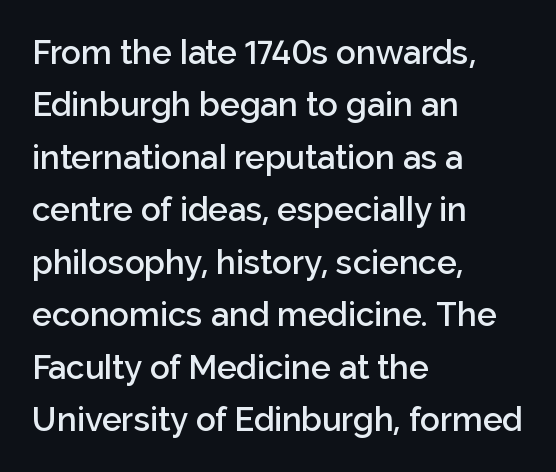
{"serif": "no", "italic": "no", "bold": "semi", "weight": "semibold", "width": "normal", "stroke_contrast": "low", "x_height": "medium", "monospaced": "no", "underline": "no", "align": "left", "line_spacing": "normal", "line_spacing_ratio": 1.59, "letter_spacing": "normal", "letter_spacing_em": 0.0, "glyph_px": 33}
